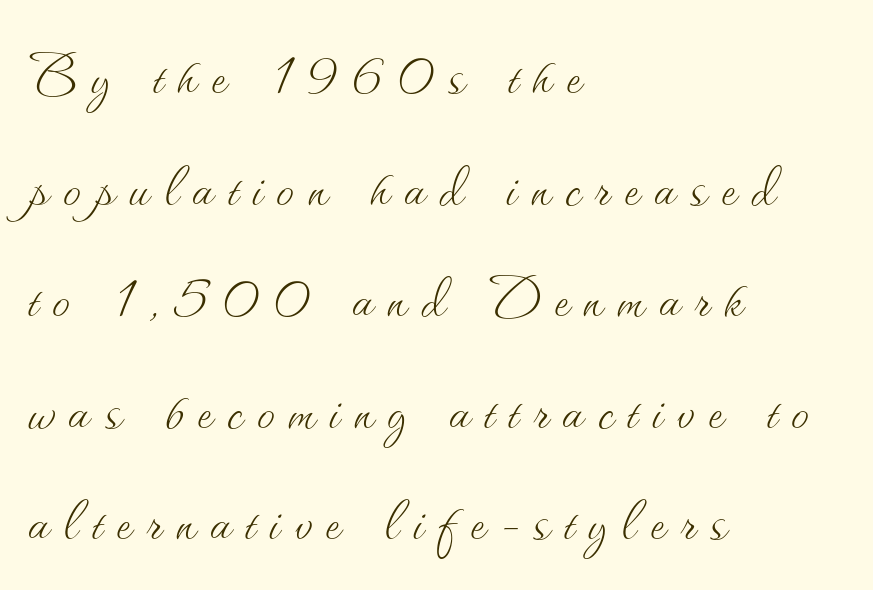
Look at the tracking — it's clearly loosened, letters drifting apart. Counters stay open thanks to moderate or lighter strokes. The rendering anchors every line to the left-hand side. The line-height multiplier appears to be the usual default. The specimen omits any rule beneath the text block's lines.
